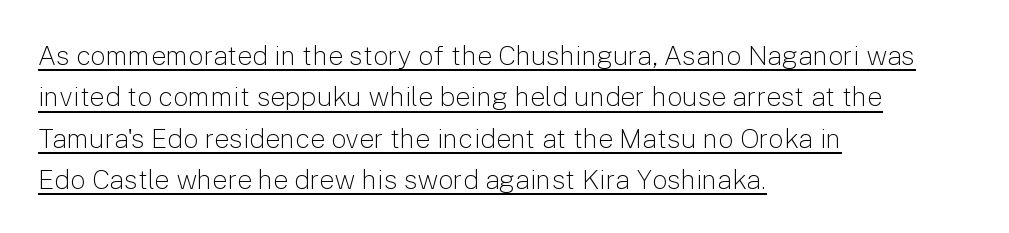
The image shows 27 px text type, upright; set left-aligned, normal line spacing (1.53x), normal letter spacing, underlined.
